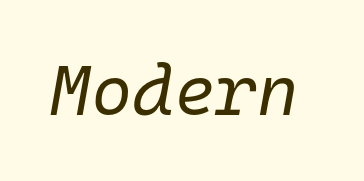
What stands out about the letter spacing? Nothing — it is the standard amount. The typeface has the unassuming heft of standard copy or less. Fixed-width glyphs throughout — classic coding-font behaviour. These lines were composed using italics. Lines of text with bare space underneath.
